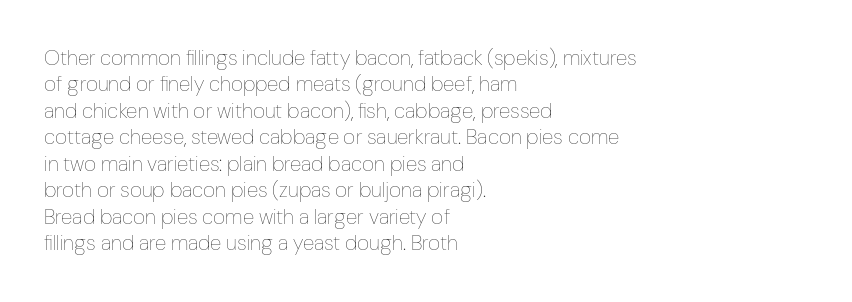
The image shows 21 px text type, upright; set left-aligned, normal line spacing (1.26x), normal letter spacing, not underlined.
